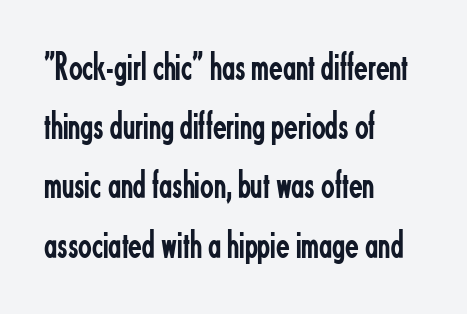
The image shows 40 px regular-weight, condensed sans-serif type, upright; set left-aligned, normal line spacing (1.48x), normal letter spacing, not underlined; low stroke contrast and a small x-height.
